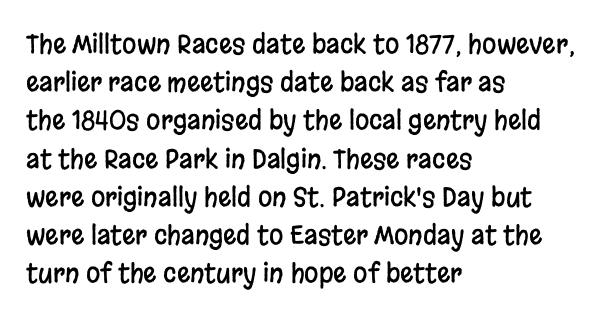
The image shows 26 px text type, upright; set left-aligned, normal line spacing (1.47x), normal letter spacing, not underlined.
